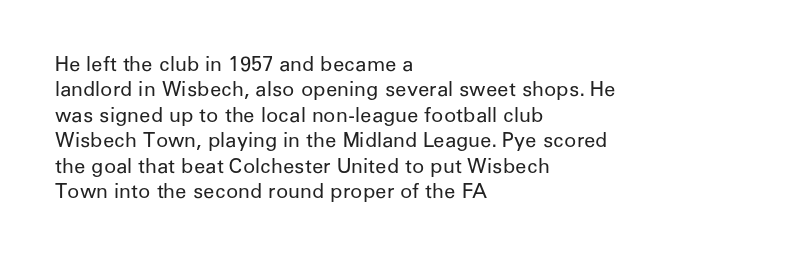
{"italic": "no", "bold": "no", "underline": "no", "align": "left", "line_spacing": "normal", "line_spacing_ratio": 1.27, "letter_spacing": "normal", "letter_spacing_em": 0.0, "glyph_px": 20}
